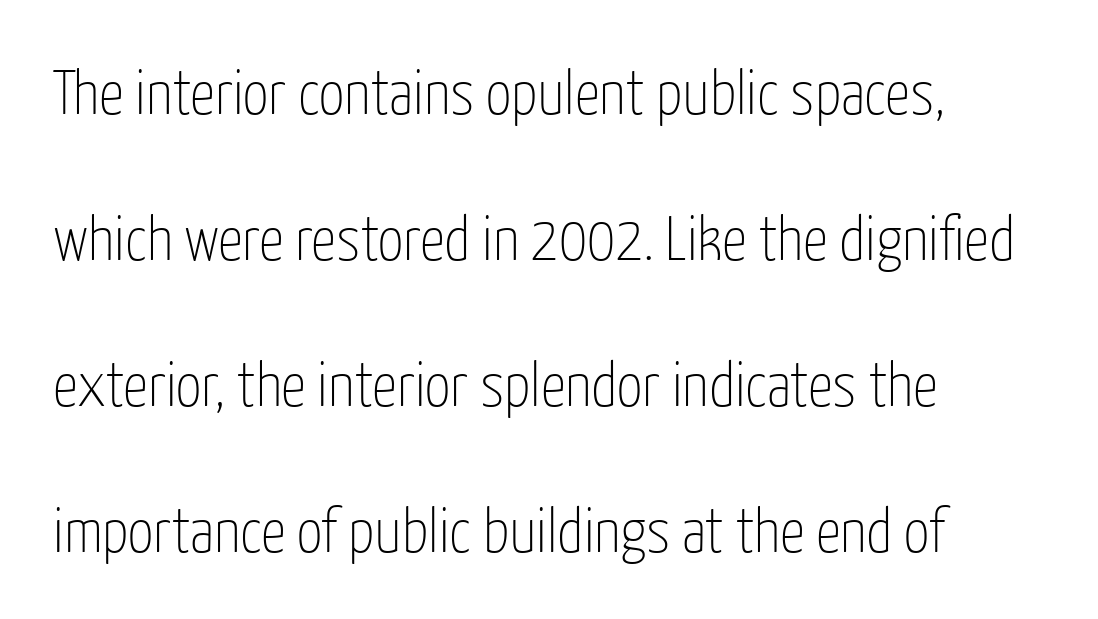
Q: Is the text bold? A: No.
Q: Is the text italic (slanted)? A: No, it is upright.
Q: Is the typeface a serif or a sans-serif typeface? A: Sans-serif.
Q: Is the text underlined? A: No.
Q: How is the paragraph aligned? A: Left-aligned.
Q: Is the spacing between letters normal or unusually wide? A: Normal.
Q: Is the spacing between lines tight, normal or loose? A: Loose.
Q: Width (condensed, normal, or wide)? A: Condensed.
Q: Stroke contrast? A: Low.
Q: x-height? A: Medium.
Q: Monospaced? A: No.
